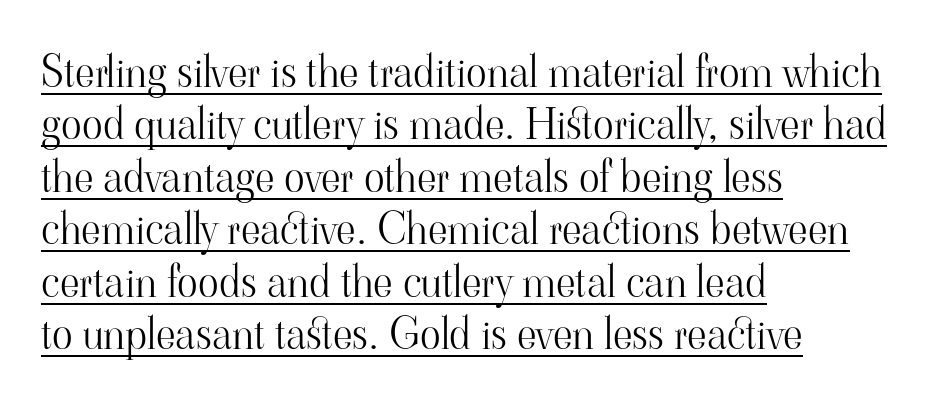
The passage shown is typed in a proportional face where columns would drift. In terms of letterspacing, this is plain default setting. Notice how the passage keeps a crisp vertical edge on the left only. Stroke terminals: seriffed.
